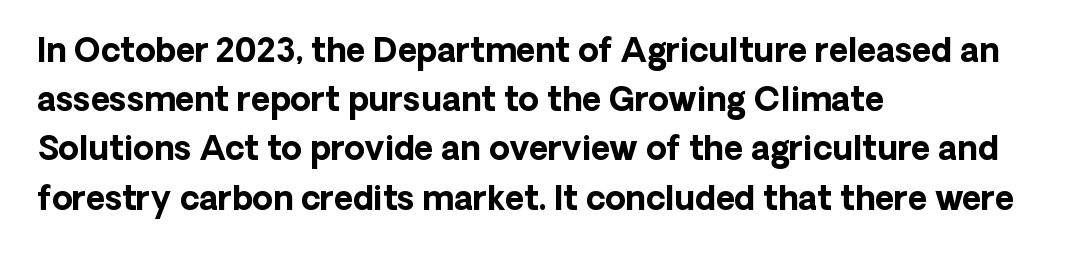
The image shows 33 px bold sans-serif type, upright; set left-aligned, normal line spacing (1.49x), normal letter spacing, not underlined; low stroke contrast and a medium x-height.
